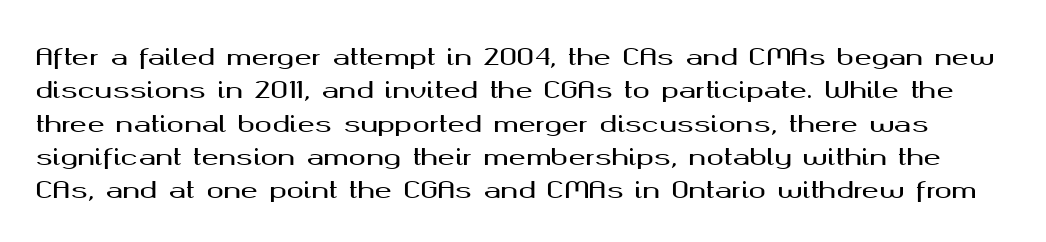
{"italic": "no", "underline": "no", "line_spacing": "normal", "line_spacing_ratio": 1.45, "letter_spacing": "normal", "letter_spacing_em": 0.0, "glyph_px": 23}
